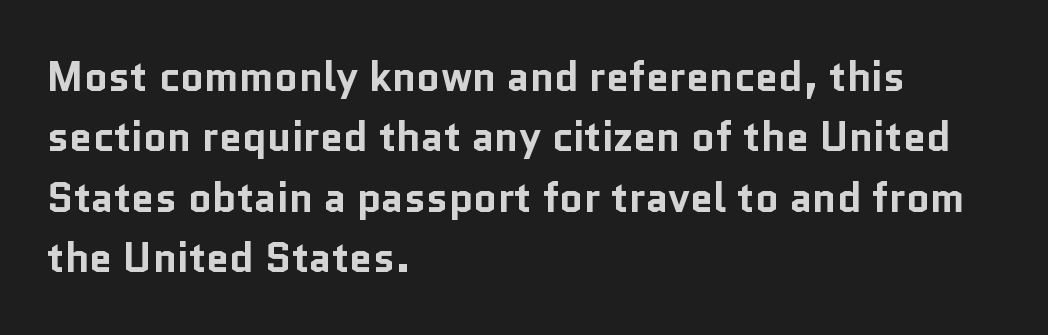
Q: Is the text bold? A: Yes.
Q: Is the text italic (slanted)? A: No, it is upright.
Q: Is the typeface a serif or a sans-serif typeface? A: Sans-serif.
Q: Is the text underlined? A: No.
Q: How is the paragraph aligned? A: Left-aligned.
Q: Is the spacing between letters normal or unusually wide? A: Normal.
Q: Is the spacing between lines tight, normal or loose? A: Normal.
Q: Width (condensed, normal, or wide)? A: Normal.
Q: Stroke contrast? A: Low.
Q: x-height? A: Medium.
Q: Monospaced? A: No.
